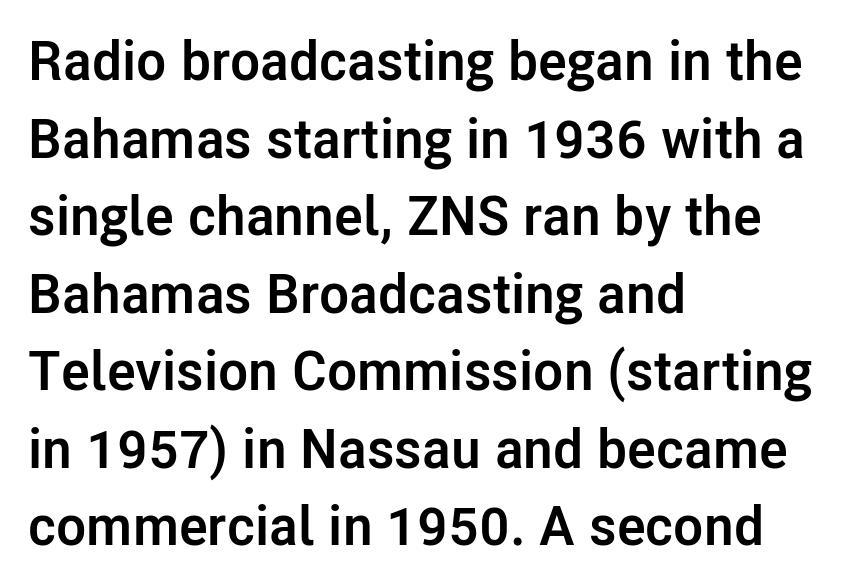
The image shows 55 px semibold sans-serif type, upright; set left-aligned, normal line spacing (1.41x), normal letter spacing, not underlined; low stroke contrast and a medium x-height.
